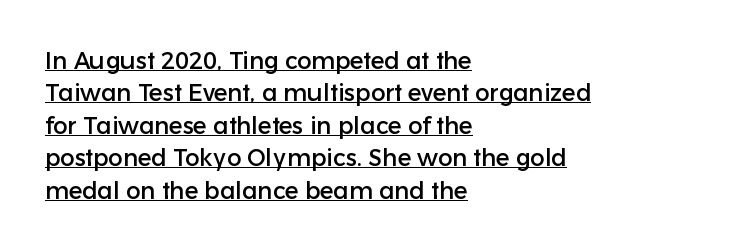
{"italic": "no", "underline": "yes", "align": "left", "line_spacing": "normal", "line_spacing_ratio": 1.35, "letter_spacing": "normal", "letter_spacing_em": 0.0, "glyph_px": 24}
